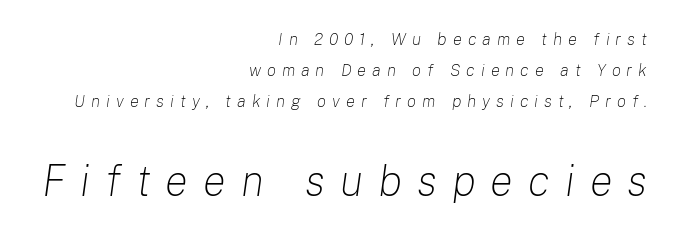
The image shows 43 px light type, italic (leaning right); set right-aligned, line spacing 1.81x, unusually wide letter spacing (+0.35 em), not underlined; the second (bottom) block is 2.53x larger; low stroke contrast and a medium x-height.
